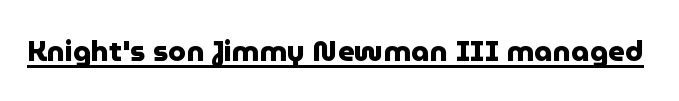
The image shows 29 px heavy sans-serif type, upright; set normal letter spacing, underlined; low stroke contrast and a medium x-height.
